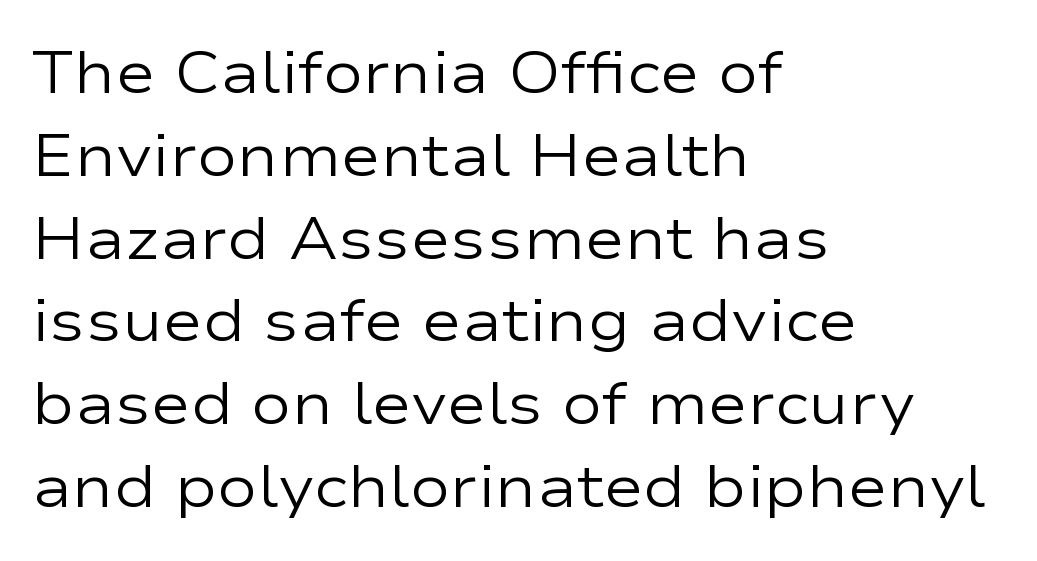
Q: Is the text bold? A: No.
Q: Is the text italic (slanted)? A: No, it is upright.
Q: Is the typeface a serif or a sans-serif typeface? A: Sans-serif.
Q: Is the text underlined? A: No.
Q: How is the paragraph aligned? A: Left-aligned.
Q: Is the spacing between letters normal or unusually wide? A: Normal.
Q: Is the spacing between lines tight, normal or loose? A: Normal.
Q: Width (condensed, normal, or wide)? A: Wide.
Q: Stroke contrast? A: Low.
Q: x-height? A: Medium.
Q: Monospaced? A: No.
